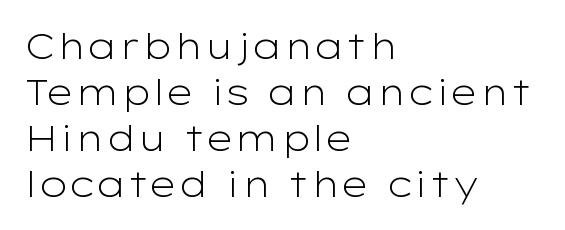
The image shows 35 px light, wide sans-serif type, upright; set left-aligned, normal line spacing (1.31x), normal letter spacing, not underlined; low stroke contrast and a medium x-height.
